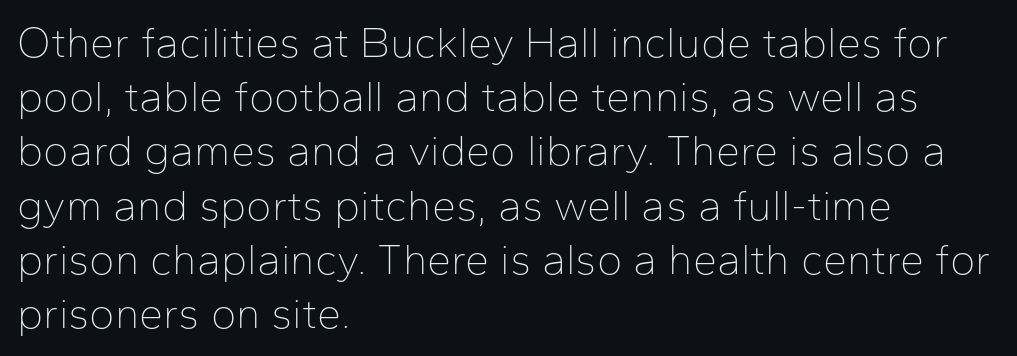
The image shows 43 px thin sans-serif type, upright; set left-aligned, normal line spacing (1.26x), normal letter spacing, not underlined; low stroke contrast and a medium x-height.
